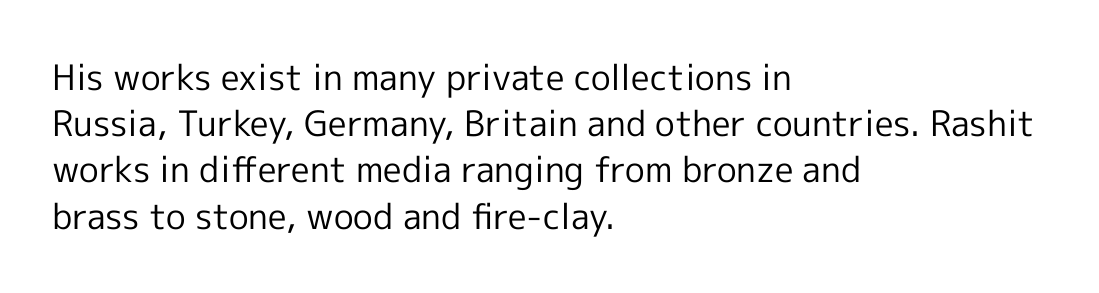
The image shows 35 px regular-weight sans-serif type, upright; set left-aligned, normal line spacing (1.32x), normal letter spacing, not underlined; a medium x-height.
